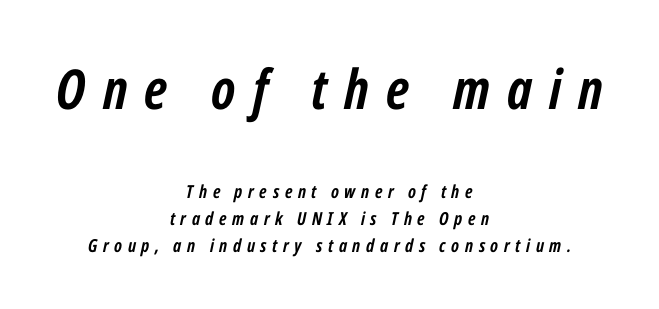
{"italic": "yes", "lean": "right", "slant_degrees": 12, "bold": "yes", "weight": "semibold", "width": "condensed", "stroke_contrast": "low", "x_height": "medium", "monospaced": "no", "underline": "no", "align": "center", "line_spacing": "normal", "line_spacing_ratio": 1.52, "letter_spacing": "wide", "letter_spacing_em": 0.31, "larger_block": "first", "size_ratio": 3.06, "glyph_px": 55}
